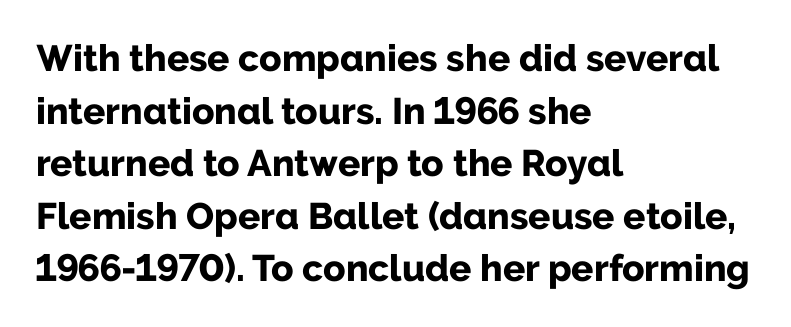
The leading is moderate, giving the passage an even texture. Observe the absence of serifs on each vertical stroke in this sample. You'd pick this weight for a headline — it's a proper bold. The area under the type is left untouched. Each letter keeps its own natural width here, so spacing adapts to shape. In terms of posture, this sample is upright.
